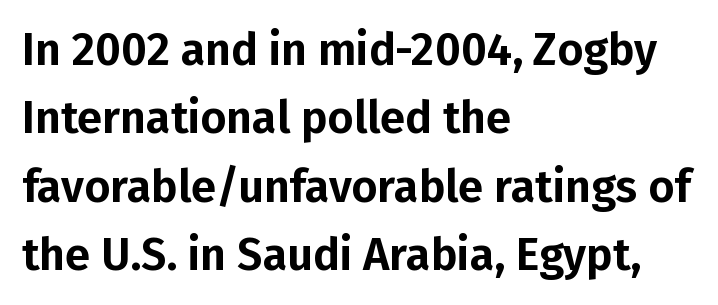
If you measured baseline to baseline, you'd find a middling distance. You could not count columns in this text — the font is proportionally spaced. This sample uses plain, unmodified letter spacing. A roman cut, with each character standing at attention. A classic flush-left, rag-right setting is used for this passage. Words float on clear page, feet unadorned.
